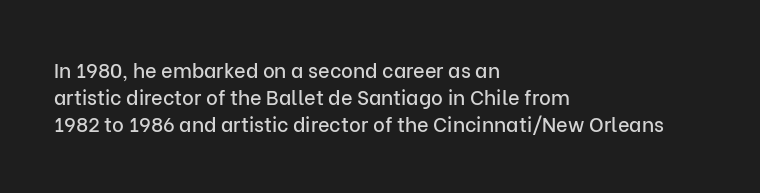
{"italic": "no", "underline": "no", "align": "left", "line_spacing": "normal", "line_spacing_ratio": 1.36, "letter_spacing": "normal", "letter_spacing_em": 0.0, "glyph_px": 20}
